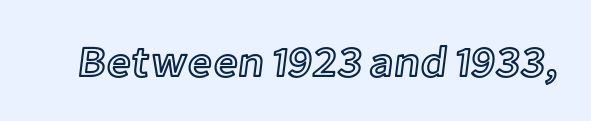
The image shows 43 px text type; set normal letter spacing, not underlined; a medium x-height.
